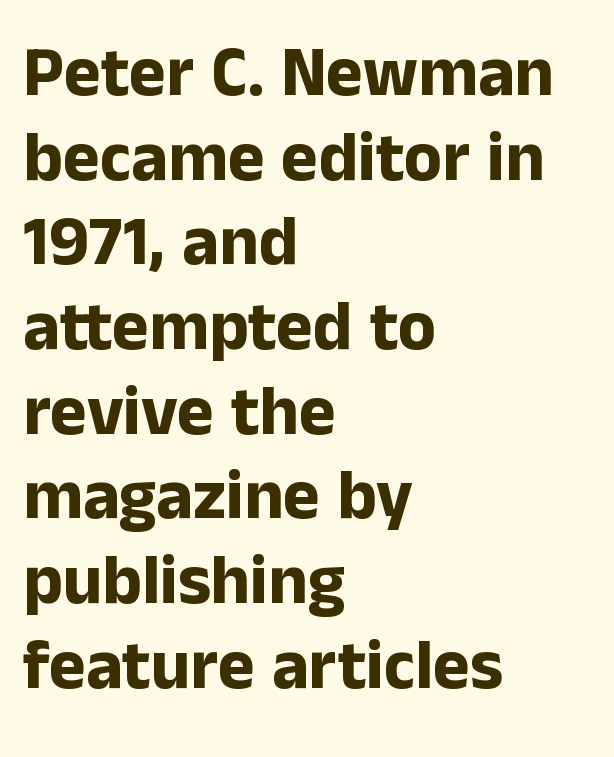
Every row of glyphs begins at an identical x-position on the left. Heavy-handed strokes throughout: this text is bold. Letters rest on an invisible, unmarked baseline. Each letter keeps its own natural width here, so spacing adapts to shape. The face used here is a sans, in the tradition of grotesques and geometrics. These lines were composed using upright roman letters.
